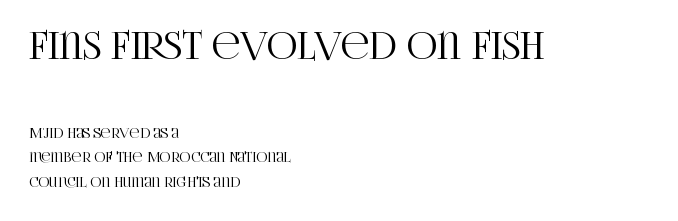
I'd call this a serif setting — the letters wear small feet. Each letter keeps its own natural width here, so spacing adapts to shape. Line starts are locked; line ends wander. Is there any slant? The stems are plumb. Characters follow at the spacing the type designer built in. Does the bottom block carry the larger type? No, the top block does.
